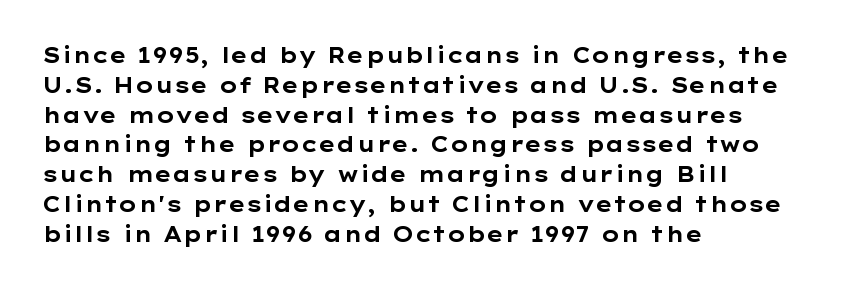
{"italic": "no", "bold": "yes", "underline": "no", "align": "left", "line_spacing": "normal", "line_spacing_ratio": 1.42, "letter_spacing": "normal", "letter_spacing_em": 0.0, "glyph_px": 21}
